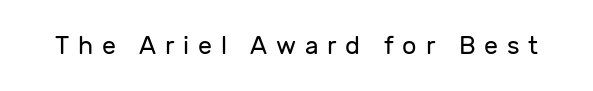
Q: Is the text bold? A: No.
Q: Is the text italic (slanted)? A: No, it is upright.
Q: Is the text underlined? A: No.
Q: Is the spacing between letters normal or unusually wide? A: Unusually wide.
